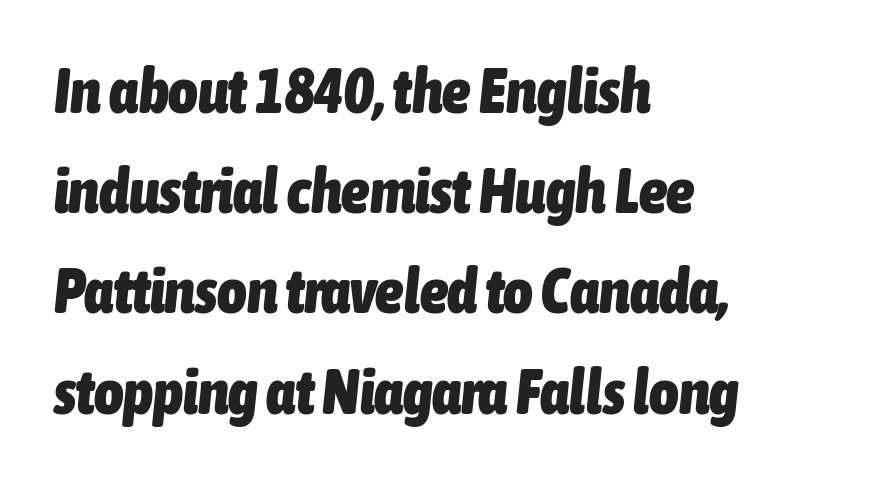
{"italic": "yes", "lean": "right", "slant_degrees": 6, "bold": "yes", "weight": "heavy", "width": "condensed", "stroke_contrast": "low", "x_height": "medium", "monospaced": "no", "underline": "no", "align": "left", "line_spacing": "normal", "line_spacing_ratio": 1.59, "letter_spacing": "normal", "letter_spacing_em": 0.0, "glyph_px": 63}
